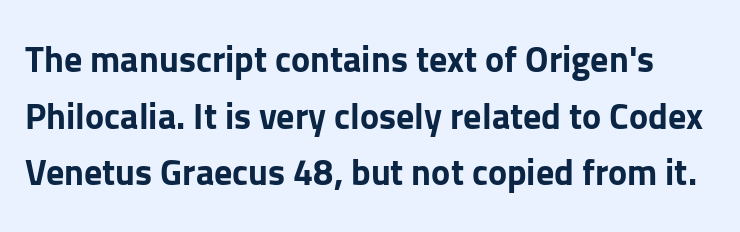
{"serif": "no", "italic": "no", "bold": "yes", "weight": "bold", "width": "normal", "stroke_contrast": "low", "x_height": "medium", "monospaced": "no", "underline": "no", "line_spacing": "normal", "line_spacing_ratio": 1.57, "letter_spacing": "normal", "letter_spacing_em": 0.0, "glyph_px": 36}
